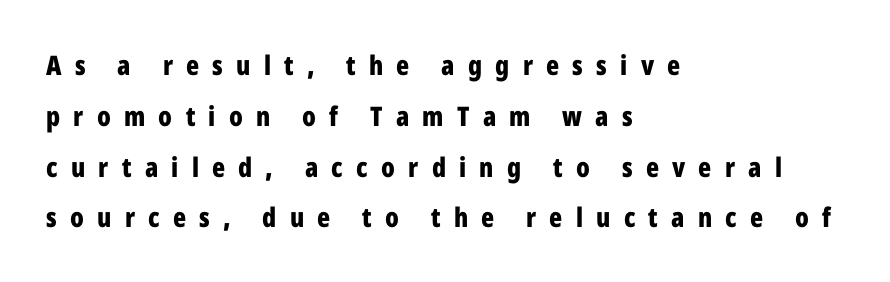
The specimen omits any rule beneath the text block's lines. The letters stand upright; this is a roman face. These lines stack with their left ends in a neat column. Pretty heavy lettering here — definitely bold.
